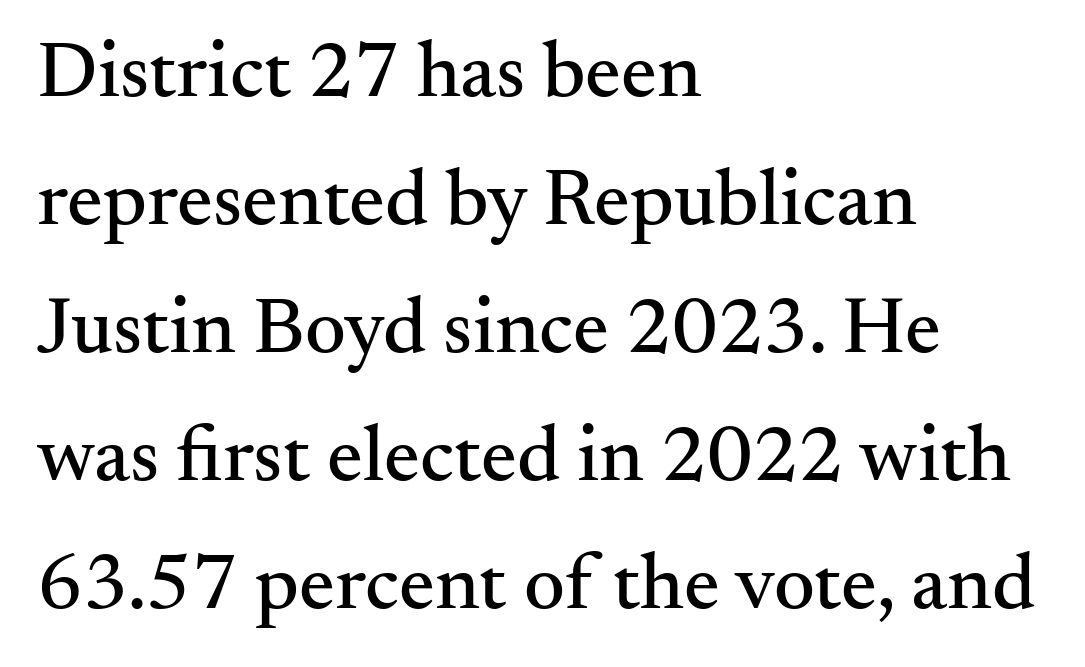
{"serif": "yes", "italic": "no", "width": "normal", "stroke_contrast": "medium", "x_height": "small", "monospaced": "no", "underline": "no", "align": "left", "line_spacing": "normal", "line_spacing_ratio": 1.6, "letter_spacing": "normal", "letter_spacing_em": 0.0, "glyph_px": 80}
